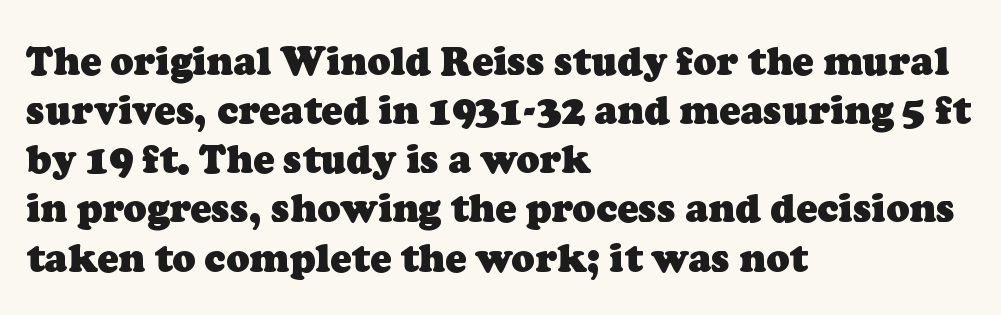
{"serif": "yes", "bold": "yes", "weight": "heavy", "width": "normal", "stroke_contrast": "low", "x_height": "medium", "monospaced": "no", "underline": "no", "align": "left", "line_spacing": "normal", "line_spacing_ratio": 1.26, "letter_spacing": "normal", "letter_spacing_em": 0.0, "glyph_px": 39}
